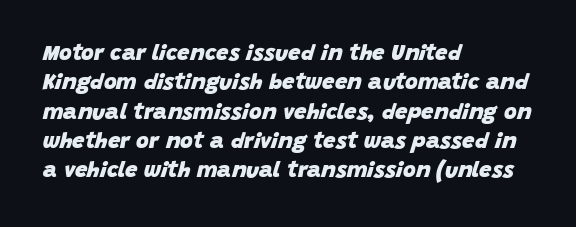
{"italic": "yes", "lean": "right", "slant_degrees": 15, "bold": "yes", "underline": "no", "align": "left", "line_spacing": "normal", "line_spacing_ratio": 1.33, "letter_spacing": "normal", "letter_spacing_em": 0.0, "glyph_px": 22}
